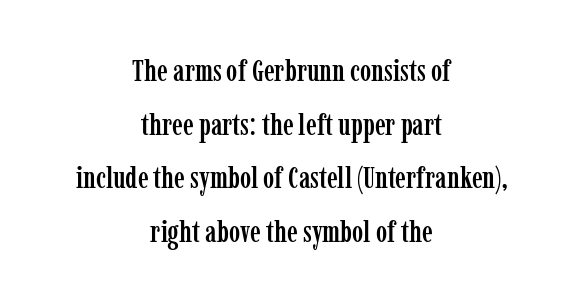
The image shows 30 px condensed serif type, upright; set centered, line spacing 1.79x, normal letter spacing, not underlined; low stroke contrast and a medium x-height.
